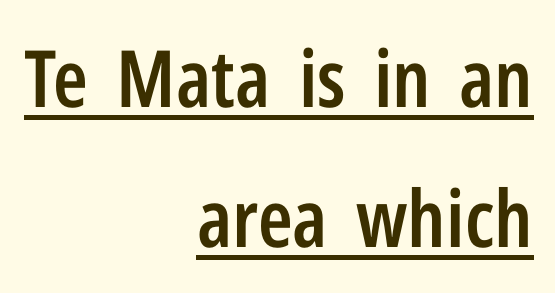
The image shows 79 px semibold, condensed sans-serif type, upright; set right-aligned, line spacing 1.77x, normal letter spacing, underlined; low stroke contrast and a medium x-height.
